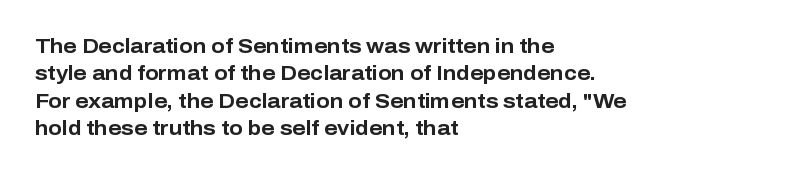
Here the glyphs are tracked normally, forming tight word shapes. The lettering stays uniformly vertical, giving the passage a roman look. The strokes are fattened all the way to bold. This sample keeps an unexceptional amount of space between lines. Underline: absent.
